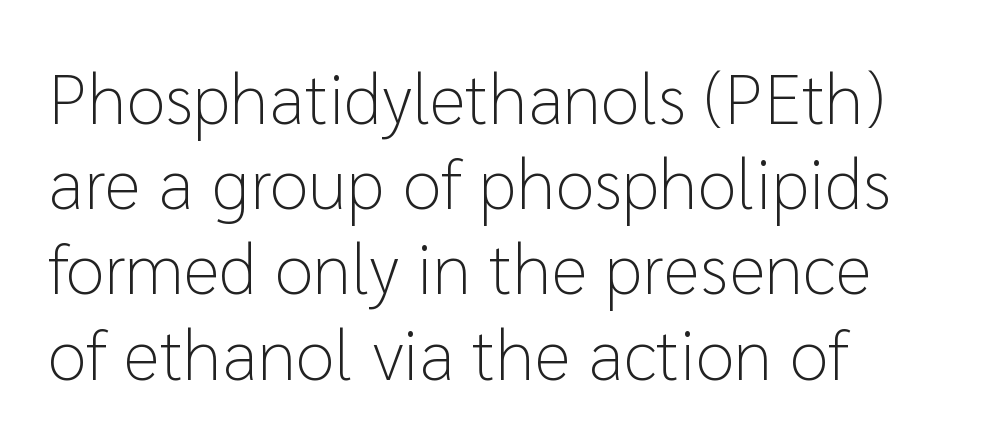
Q: Is the text bold? A: No.
Q: Is the text italic (slanted)? A: No, it is upright.
Q: Is the typeface a serif or a sans-serif typeface? A: Sans-serif.
Q: Is the text underlined? A: No.
Q: How is the paragraph aligned? A: Left-aligned.
Q: Is the spacing between letters normal or unusually wide? A: Normal.
Q: Width (condensed, normal, or wide)? A: Normal.
Q: Stroke contrast? A: Low.
Q: x-height? A: Medium.
Q: Monospaced? A: No.
